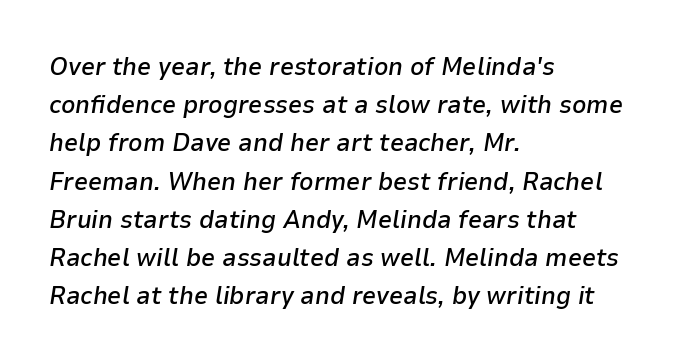
The image shows 25 px text type, italic (leaning right); set left-aligned, normal line spacing (1.53x), normal letter spacing, not underlined.
